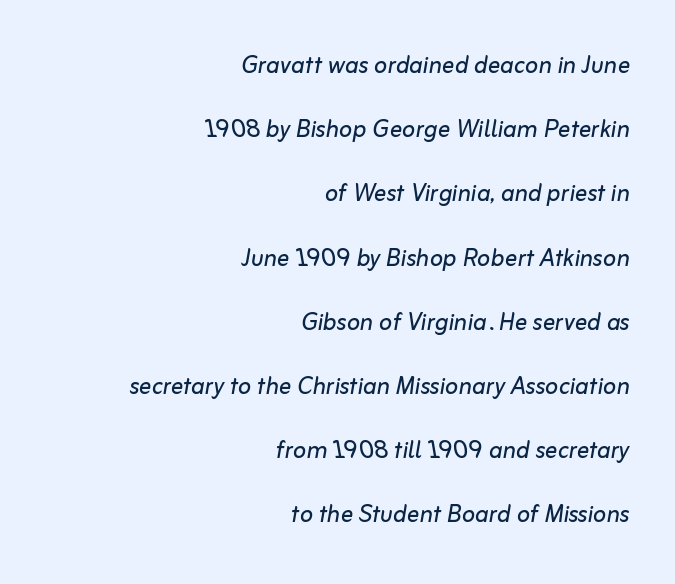
The paragraph shown leans on its right margin. Compared with a typical body face, this is equally light or lighter still. Slanted lettering throughout. You could fit nearly another row in the gap between these rows.
